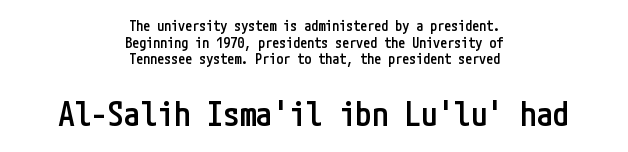
Vertical strokes here are truly vertical. Reading top to bottom, the characters get bigger at the block break. Between one letter and the next there's only the usual sliver of space. What weight is shown? A semibold, between regular and bold. The text block is weighted toward neither margin, spreading evenly from the middle.
